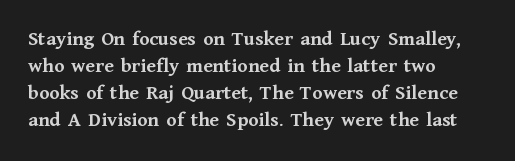
Q: Is the text bold? A: Yes.
Q: Is the text italic (slanted)? A: No, it is upright.
Q: Is the text underlined? A: No.
Q: How is the paragraph aligned? A: Left-aligned.
Q: Is the spacing between letters normal or unusually wide? A: Normal.
Q: Is the spacing between lines tight, normal or loose? A: Normal.
